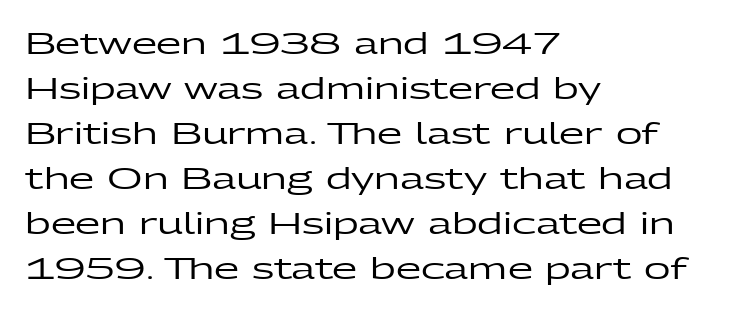
{"serif": "no", "italic": "no", "width": "wide", "stroke_contrast": "low", "x_height": "medium", "monospaced": "no", "underline": "no", "align": "left", "line_spacing": "normal", "line_spacing_ratio": 1.55, "letter_spacing": "normal", "letter_spacing_em": 0.0, "glyph_px": 29}
